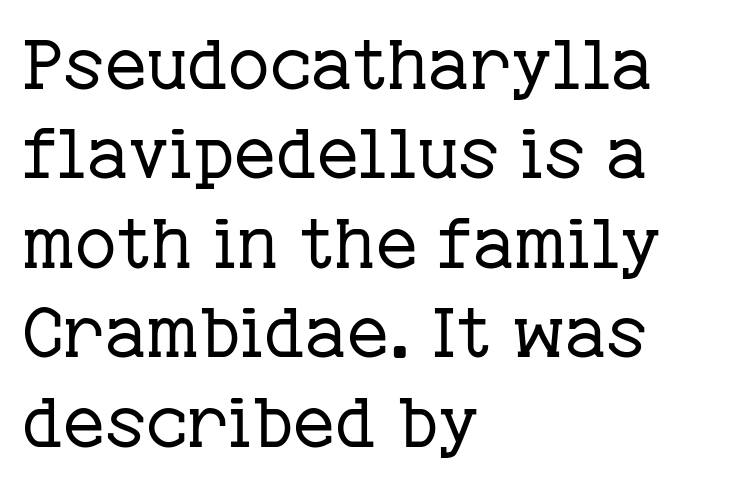
Little horizontal feet cap the strokes, marking this as serif type. Is this a fixed-width face? No — the glyphs have proportional, varying widths. The tracking reads as untouched default to a designer's eye. Teacher's note: observe the even left margin — that is flush-left alignment. The letters stand straight up with perfectly vertical stems.
